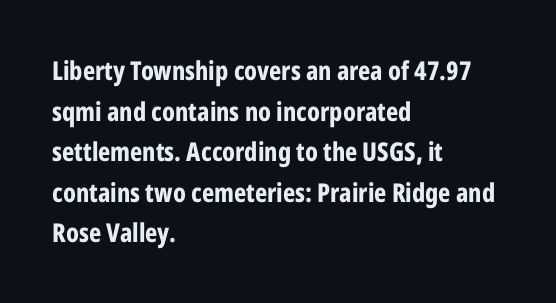
Q: Is the text bold? A: Yes.
Q: Is the text italic (slanted)? A: No, it is upright.
Q: Is the text underlined? A: No.
Q: How is the paragraph aligned? A: Left-aligned.
Q: Is the spacing between letters normal or unusually wide? A: Normal.
Q: Is the spacing between lines tight, normal or loose? A: Normal.
